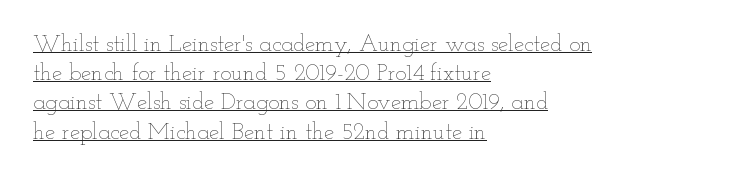
Stroke thickness stays within the range of a standard reading face or lighter. In terms of letterspacing, this is plain default setting. Italic: no, the glyphs are upright roman. Successive baselines arrive at the customary interval. The paragraph shown leans on its left margin.
